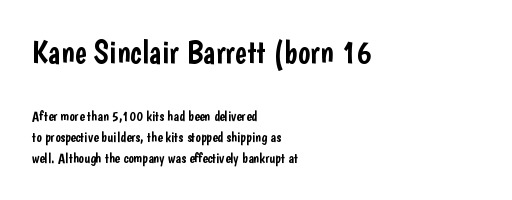
Q: Is the text italic (slanted)? A: No, it is upright.
Q: Is the typeface a serif or a sans-serif typeface? A: Sans-serif.
Q: Is the text underlined? A: No.
Q: How is the paragraph aligned? A: Left-aligned.
Q: Is the spacing between letters normal or unusually wide? A: Normal.
Q: Is the spacing between lines tight, normal or loose? A: Normal.
Q: Which block of text is set in a larger size, the first (top) or the second (bottom)? A: The first (top) one.
Q: Width (condensed, normal, or wide)? A: Condensed.
Q: Stroke contrast? A: Low.
Q: x-height? A: Medium.
Q: Monospaced? A: No.
